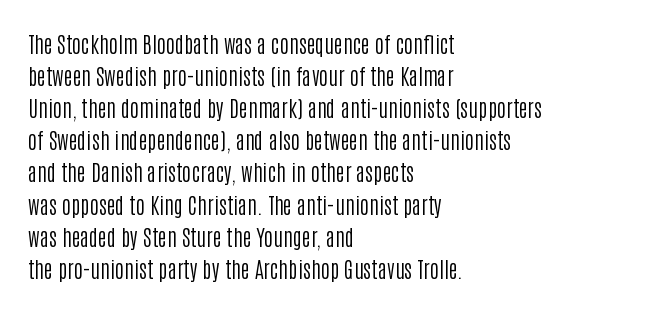
Weight: in the light-to-regular range. These lines keep a tight, regular rhythm from letter to letter. Any mark beneath the type? The region is blank. Left-aligned paragraph, ragged on the right. If you drew a line through each stem, it would be perfectly vertical. Honestly, the row spacing looks completely unremarkable.
